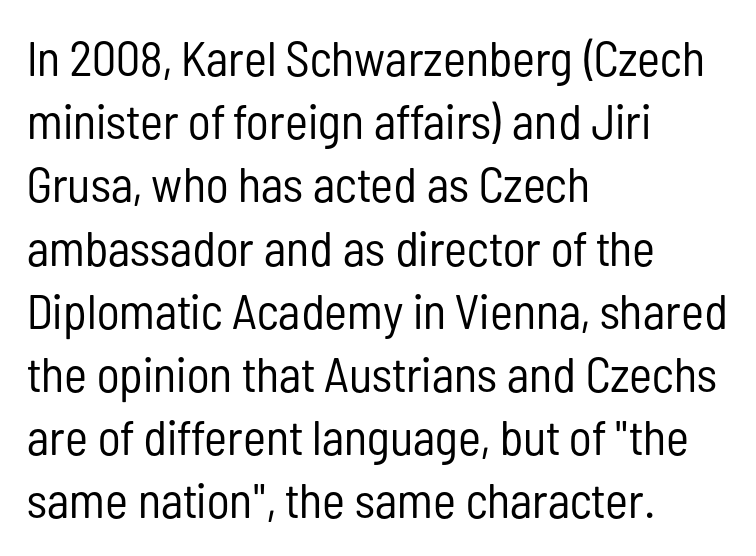
These lines are rendered in a variable-pitch font. The lines sit at an ordinary, default distance from one another. Horizontally, the lines are justified to the leading edge only. Does the type have serifs? No, each stem ends abruptly. Stroke thickness stays within the range of a standard reading face or lighter.
